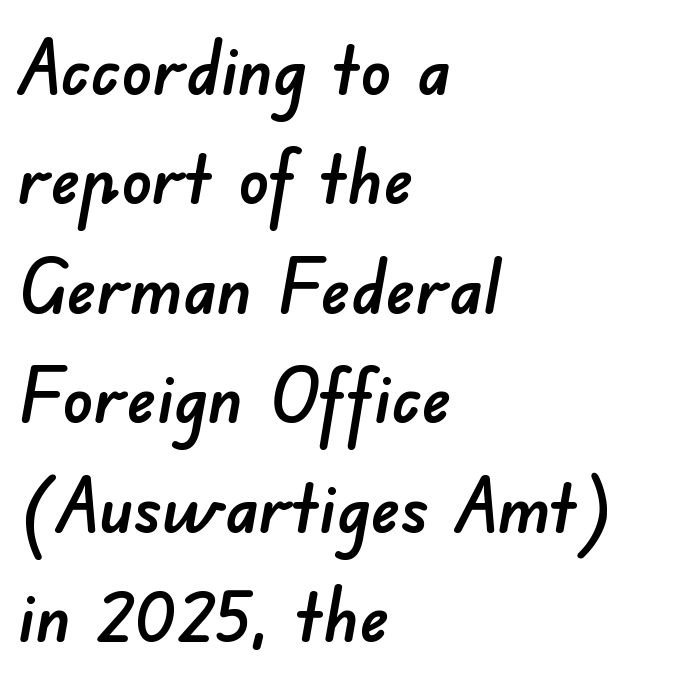
Students, observe: this is what conventionally led text looks like. Short note: letters normally spaced. You could not count columns in this text — the font is proportionally spaced. Font category for this specimen: sans-serif.
